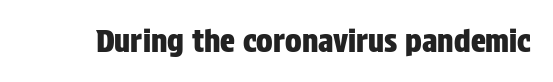
{"serif": "no", "italic": "no", "width": "condensed", "stroke_contrast": "low", "x_height": "large", "monospaced": "no", "underline": "no", "letter_spacing": "normal", "letter_spacing_em": 0.0, "glyph_px": 31}
